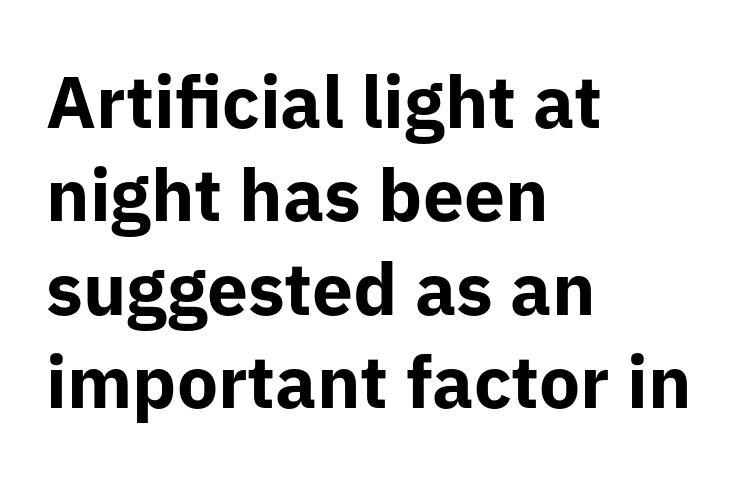
The image shows 73 px bold sans-serif type, upright; set left-aligned, normal line spacing (1.28x), normal letter spacing, not underlined; low stroke contrast and a medium x-height.
